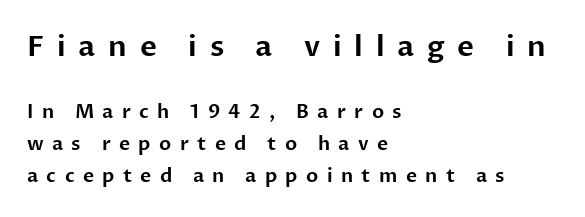
The image shows 29 px sans-serif type, upright; set left-aligned, normal line spacing (1.69x), unusually wide letter spacing (+0.44 em), not underlined; the first (top) block is 1.53x larger; low stroke contrast and a medium x-height.
